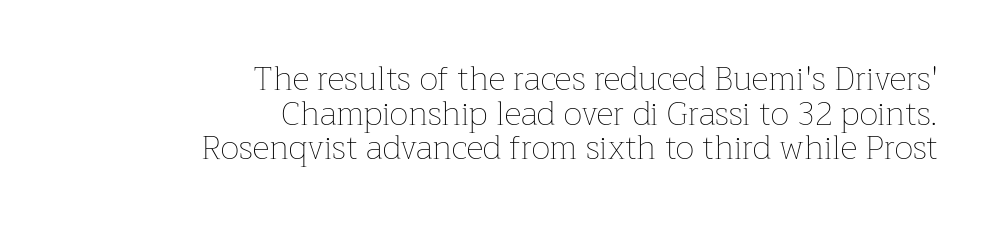
Q: Is the text bold? A: No.
Q: Is the text italic (slanted)? A: No, it is upright.
Q: Is the text underlined? A: No.
Q: How is the paragraph aligned? A: Right-aligned.
Q: Is the spacing between letters normal or unusually wide? A: Normal.
Q: Is the spacing between lines tight, normal or loose? A: Tight.
Q: Width (condensed, normal, or wide)? A: Normal.
Q: Stroke contrast? A: Low.
Q: x-height? A: Medium.
Q: Monospaced? A: No.
